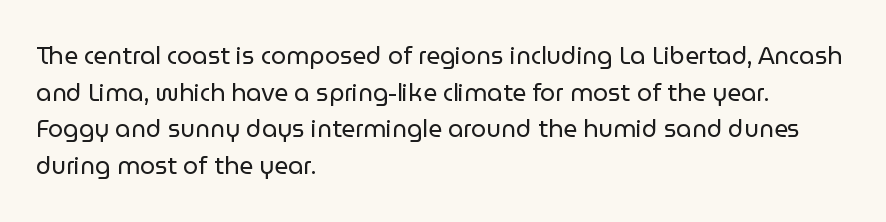
{"italic": "no", "bold": "no", "underline": "no", "align": "left", "line_spacing": "normal", "line_spacing_ratio": 1.53, "letter_spacing": "normal", "letter_spacing_em": 0.0, "glyph_px": 24}
